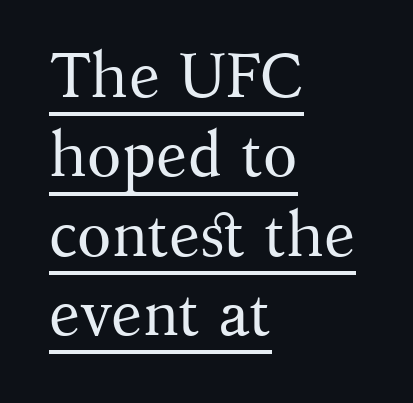
Q: Is the text bold? A: No.
Q: Is the text italic (slanted)? A: No, it is upright.
Q: Is the typeface a serif or a sans-serif typeface? A: Serif.
Q: Is the text underlined? A: Yes.
Q: How is the paragraph aligned? A: Left-aligned.
Q: Is the spacing between letters normal or unusually wide? A: Normal.
Q: Is the spacing between lines tight, normal or loose? A: Normal.
Q: Width (condensed, normal, or wide)? A: Normal.
Q: Stroke contrast? A: Medium.
Q: x-height? A: Medium.
Q: Monospaced? A: No.
